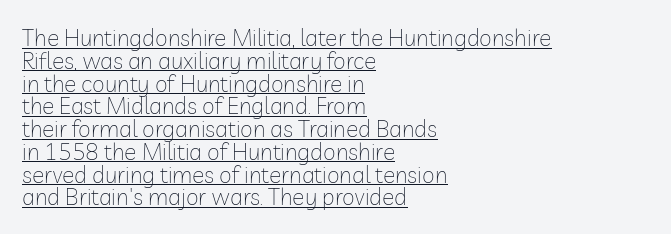
The image shows 23 px text type, upright; set left-aligned, tight line spacing (0.99x), normal letter spacing, underlined.
